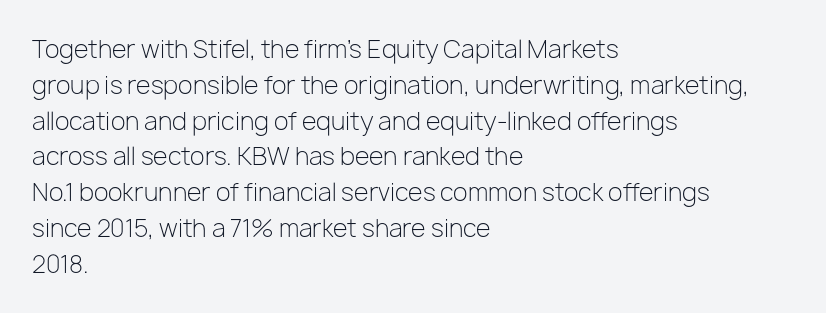
The image shows 24 px text type, upright; set left-aligned, normal line spacing (1.49x), normal letter spacing, not underlined.
